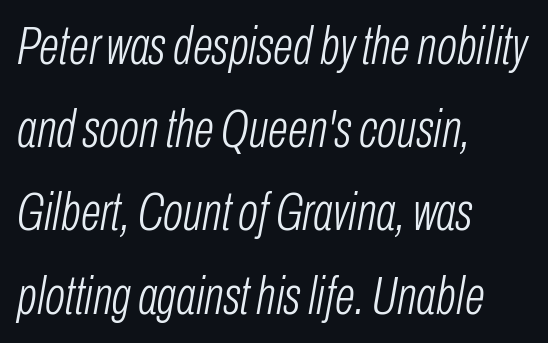
Q: Is the text bold? A: No.
Q: Is the text italic (slanted)? A: Yes, it leans right by about 10 degrees.
Q: Is the text underlined? A: No.
Q: How is the paragraph aligned? A: Left-aligned.
Q: Is the spacing between letters normal or unusually wide? A: Normal.
Q: Is the spacing between lines tight, normal or loose? A: Normal.
Q: Width (condensed, normal, or wide)? A: Condensed.
Q: Stroke contrast? A: Low.
Q: x-height? A: Medium.
Q: Monospaced? A: No.
